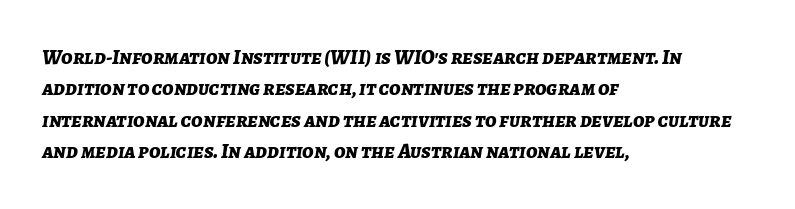
In terms of posture, this sample is oblique. Chunky letters — that's bold for sure. The vertical gap from one line to the next is medium. The zone under the glyphs is completely vacant.
